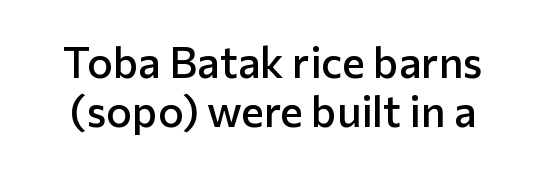
The image shows 43 px semibold sans-serif type, upright; set tight line spacing (1.13x), normal letter spacing, not underlined; low stroke contrast and a medium x-height.
